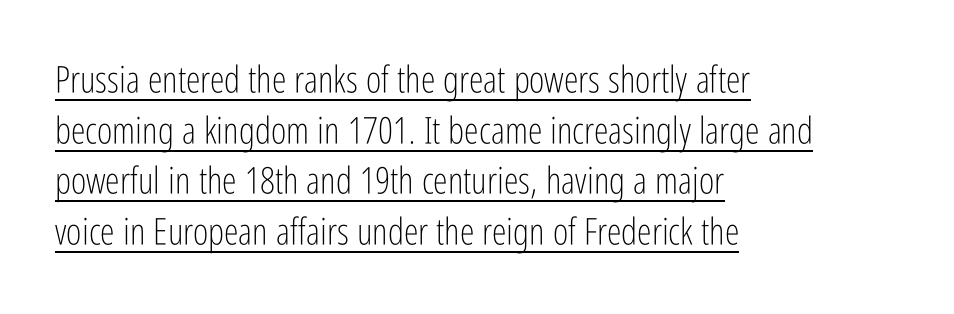
These lines were composed using upright roman letters. No heavy texture on the line: the type isn't bold. Proportional: the letters do not fall into vertical columns. Horizontal bands of white between lines are of average thickness. Each line starts at the same left margin while the right side varies. The string is rendered with underlining switched on.
